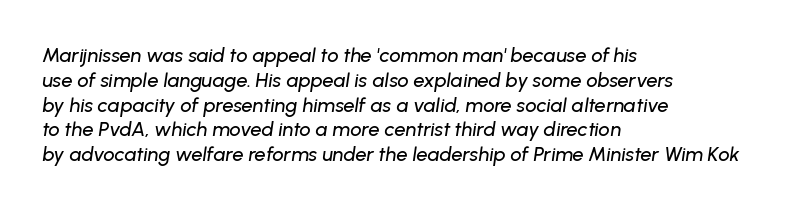
The image shows 20 px text type, italic (leaning right); set left-aligned, line spacing 1.24x, normal letter spacing, not underlined.
